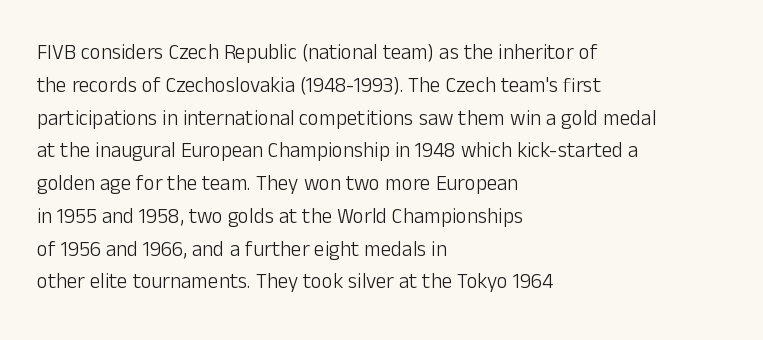
Upright lettering throughout. The rows are spaced the way most documents space them. These lines stack with their left ends in a neat column. The space beneath each line is pristine and unruled. This sample uses plain, unmodified letter spacing. Stem width sits at or under what a default text font uses.
